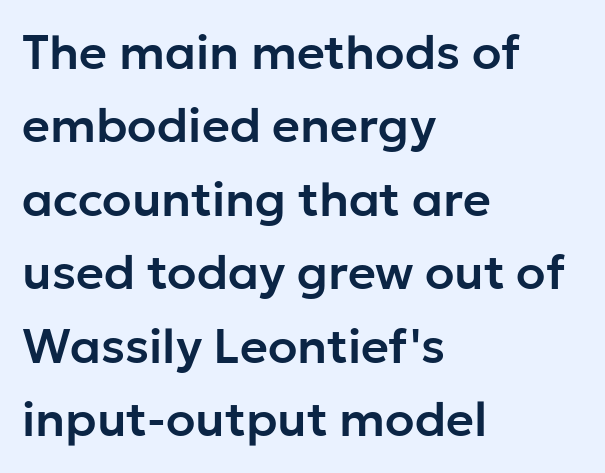
Is the letter spacing exaggerated? No — it looks like the ordinary default. One glance says typical: line gaps are just what's usual. The letters advance in unequal steps, a hallmark of proportional type. Classification — sans serif. The area under the type is left untouched. It's the straight-up-and-down kind of type.
